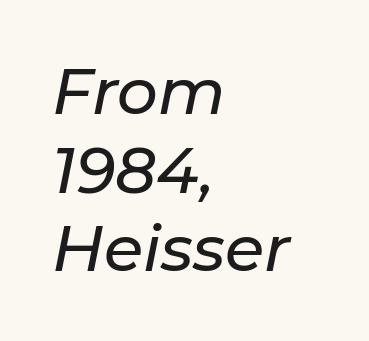
Q: Is the text italic (slanted)? A: Yes, it leans right by about 11 degrees.
Q: Is the text underlined? A: No.
Q: How is the paragraph aligned? A: Left-aligned.
Q: Is the spacing between letters normal or unusually wide? A: Normal.
Q: Width (condensed, normal, or wide)? A: Normal.
Q: Stroke contrast? A: Low.
Q: x-height? A: Medium.
Q: Monospaced? A: No.
